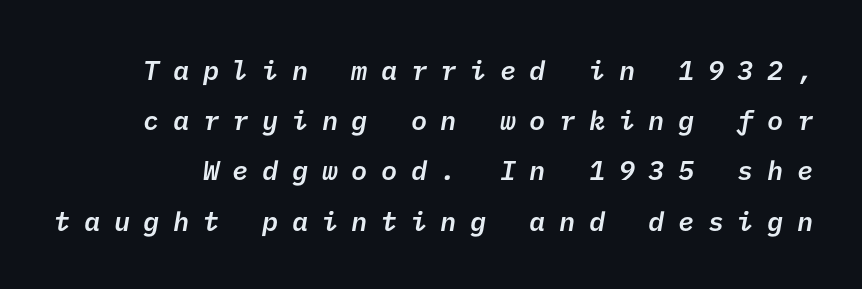
Characters follow at a spacing far wider than the type designer built in. Check the space under the baseline: it is left empty. The typesetting leans somewhat heavy: a semibold.
